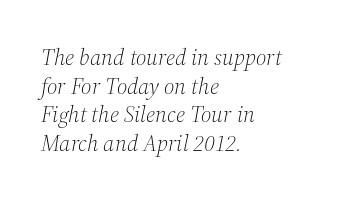
{"italic": "yes", "lean": "right", "slant_degrees": 12, "bold": "no", "underline": "no", "align": "left", "line_spacing_ratio": 1.24, "letter_spacing": "normal", "letter_spacing_em": 0.0, "glyph_px": 23}
